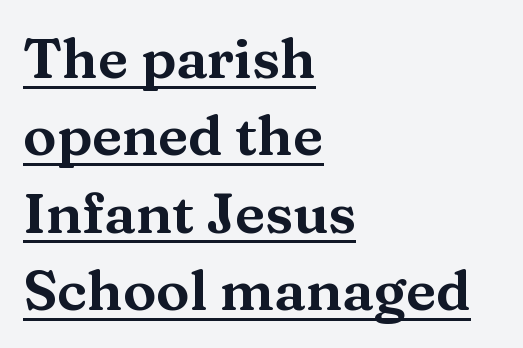
The image shows 56 px wide serif type, upright; set left-aligned, normal line spacing (1.38x), normal letter spacing, underlined; medium stroke contrast and a medium x-height.
